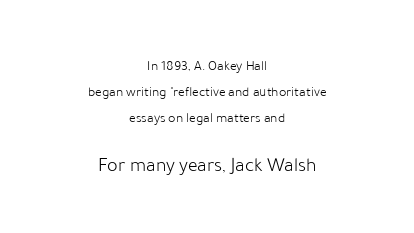
{"italic": "no", "bold": "no", "underline": "no", "align": "center", "line_spacing_ratio": 1.86, "letter_spacing": "normal", "letter_spacing_em": 0.0, "larger_block": "second", "size_ratio": 1.43, "glyph_px": 20}
